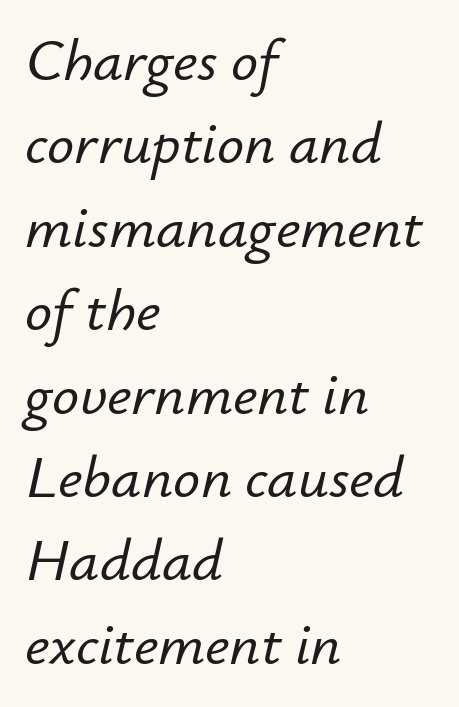
Each letter keeps its own natural width here, so spacing adapts to shape. Honestly, the row spacing looks completely unremarkable. You could call the tracking neutral — neither tight nor loose. Words float on clear page, feet unadorned. Yep, that's italic — everything's leaning.
